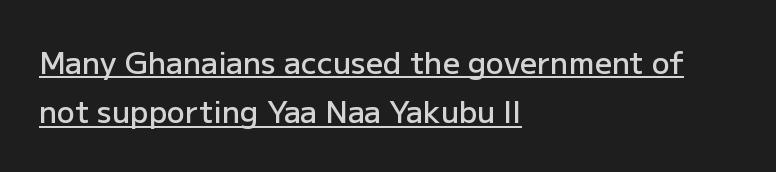
Q: Is the text bold? A: Semi-bold.
Q: Is the text italic (slanted)? A: No, it is upright.
Q: Is the typeface a serif or a sans-serif typeface? A: Sans-serif.
Q: Is the text underlined? A: Yes.
Q: How is the paragraph aligned? A: Left-aligned.
Q: Is the spacing between letters normal or unusually wide? A: Normal.
Q: Is the spacing between lines tight, normal or loose? A: Normal.
Q: Width (condensed, normal, or wide)? A: Normal.
Q: Stroke contrast? A: Low.
Q: x-height? A: Medium.
Q: Monospaced? A: No.
